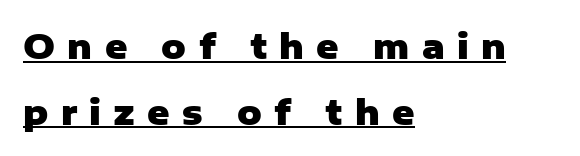
The image shows 34 px heavy sans-serif type, upright; set left-aligned, loose line spacing (1.93x), unusually wide letter spacing (+0.36 em), underlined; low stroke contrast and a medium x-height.
